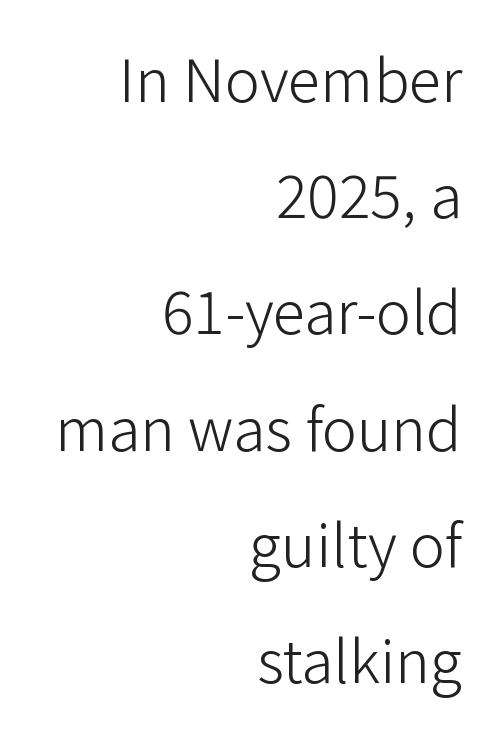
What kind of face is this? One without serifs — a sans. When letters stand straight like this, we call the style roman or upright. The face used here is proportionally spaced, like ordinary book or web type. Bare-footed words on every line.
